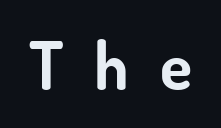
The image shows 66 px bold sans-serif type, upright; set unusually wide letter spacing (+0.47 em), not underlined; low stroke contrast and a small x-height.
